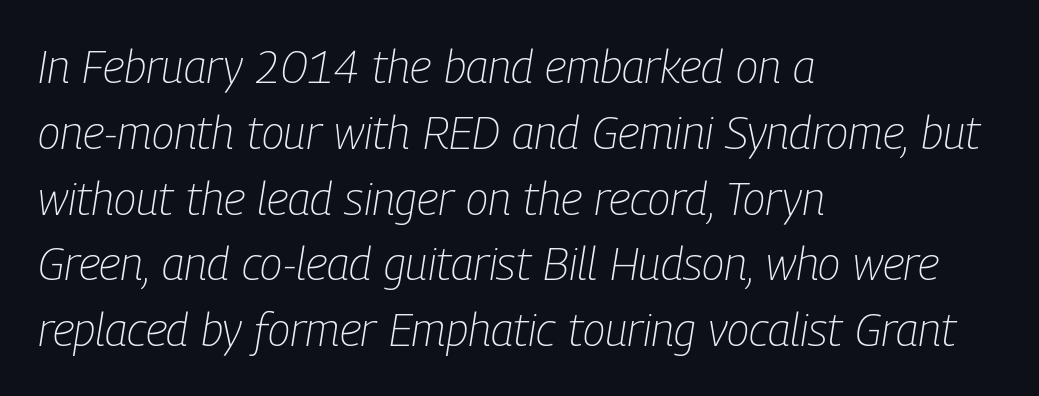
{"italic": "yes", "lean": "right", "slant_degrees": 9, "bold": "no", "weight": "light", "width": "condensed", "stroke_contrast": "low", "x_height": "medium", "monospaced": "no", "underline": "no", "align": "left", "line_spacing": "normal", "line_spacing_ratio": 1.43, "letter_spacing": "normal", "letter_spacing_em": 0.0, "glyph_px": 46}
